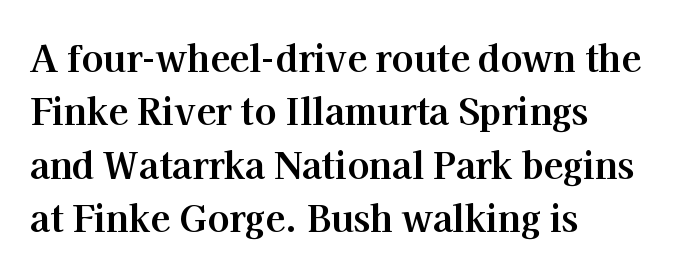
Q: Is the text bold? A: Yes.
Q: Is the text italic (slanted)? A: No, it is upright.
Q: Is the typeface a serif or a sans-serif typeface? A: Serif.
Q: Is the text underlined? A: No.
Q: How is the paragraph aligned? A: Left-aligned.
Q: Is the spacing between letters normal or unusually wide? A: Normal.
Q: Is the spacing between lines tight, normal or loose? A: Normal.
Q: Width (condensed, normal, or wide)? A: Normal.
Q: Stroke contrast? A: High.
Q: x-height? A: Medium.
Q: Monospaced? A: No.
